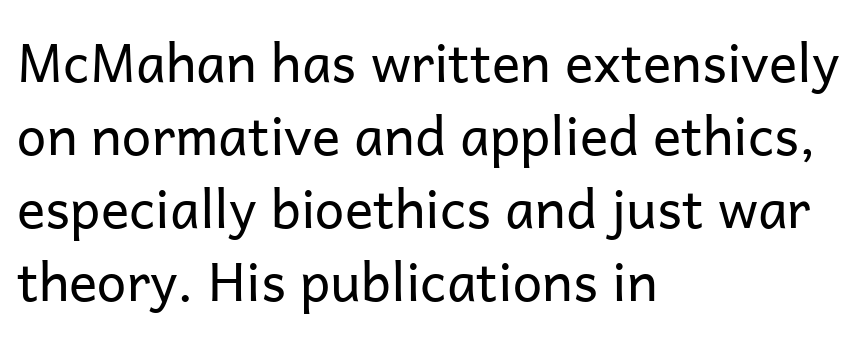
Nothing sits at the stroke ends, so this counts as sans-serif. This is the regular roman posture of the typeface. The horizontal fit of the characters is conventional and even. Weight: not bold — regular or lighter. Varying glyph widths throughout — classic text-font behaviour.
